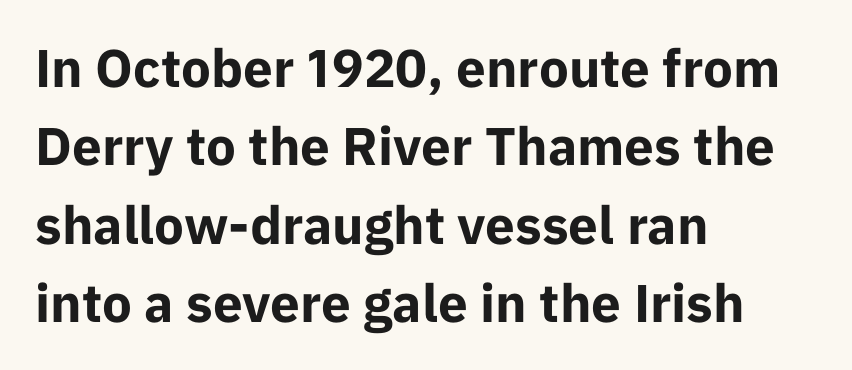
Note the varied advance widths — an 'i' is clearly narrower than an 'm'. The letters stand straight up with perfectly vertical stems. Short note: letters normally spaced. The rendering uses a moderate line-height, typical for paragraphs.
